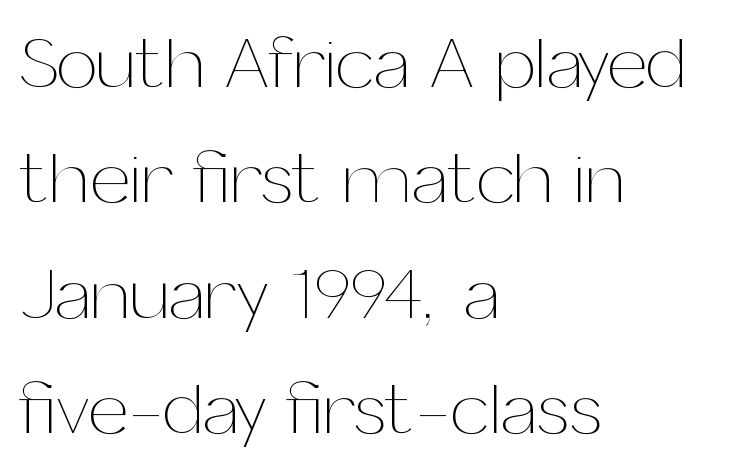
The image shows 73 px thin type, upright; set left-aligned, normal line spacing (1.58x), normal letter spacing, not underlined; medium stroke contrast and a medium x-height.
